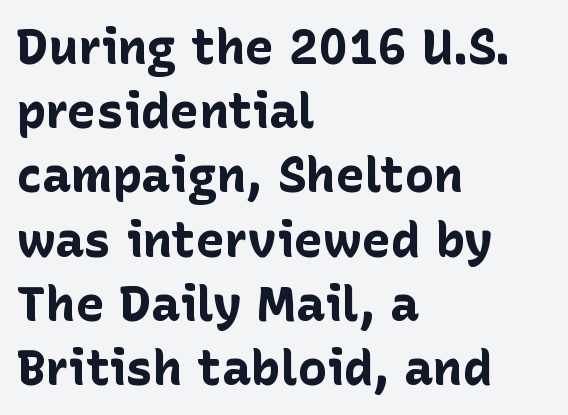
Q: Is the text bold? A: Yes.
Q: Is the text italic (slanted)? A: No, it is upright.
Q: Is the typeface a serif or a sans-serif typeface? A: Sans-serif.
Q: Is the text underlined? A: No.
Q: How is the paragraph aligned? A: Left-aligned.
Q: Is the spacing between letters normal or unusually wide? A: Normal.
Q: Is the spacing between lines tight, normal or loose? A: Normal.
Q: Width (condensed, normal, or wide)? A: Normal.
Q: Stroke contrast? A: Low.
Q: x-height? A: Medium.
Q: Monospaced? A: No.
